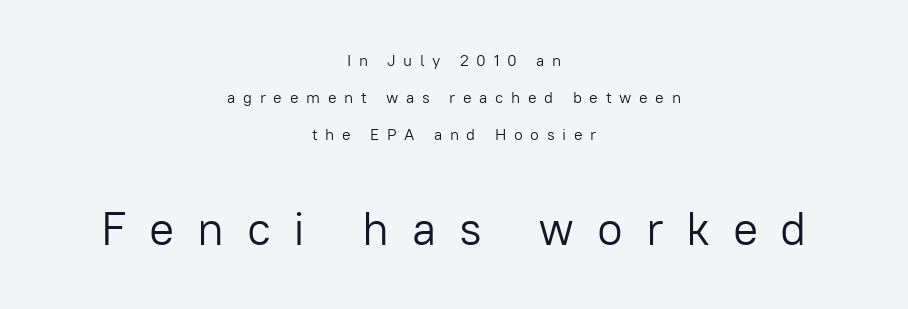
Q: Is the text bold? A: No.
Q: Is the text italic (slanted)? A: No, it is upright.
Q: Is the typeface a serif or a sans-serif typeface? A: Sans-serif.
Q: Is the text underlined? A: No.
Q: How is the paragraph aligned? A: Centered.
Q: Is the spacing between letters normal or unusually wide? A: Unusually wide.
Q: Is the spacing between lines tight, normal or loose? A: Loose.
Q: Which block of text is set in a larger size, the first (top) or the second (bottom)? A: The second (bottom) one.
Q: Width (condensed, normal, or wide)? A: Normal.
Q: Stroke contrast? A: Low.
Q: x-height? A: Medium.
Q: Monospaced? A: No.
